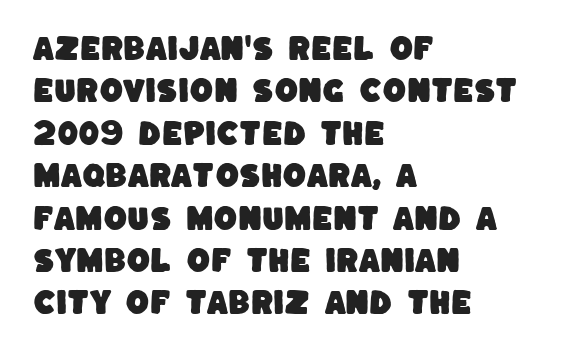
The image shows 27 px text type; set left-aligned, normal line spacing (1.57x), normal letter spacing, not underlined.
